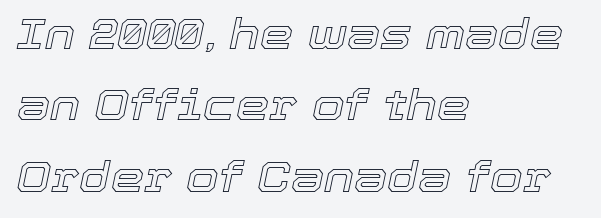
Q: Is the text italic (slanted)? A: Yes, it leans right by about 12 degrees.
Q: Is the text underlined? A: No.
Q: How is the paragraph aligned? A: Left-aligned.
Q: Is the spacing between letters normal or unusually wide? A: Normal.
Q: Is the spacing between lines tight, normal or loose? A: Normal.
Q: Width (condensed, normal, or wide)? A: Normal.
Q: x-height? A: Medium.
Q: Monospaced? A: No.
